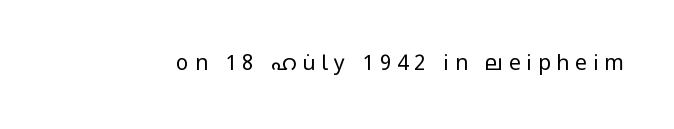
{"italic": "no", "bold": "no", "underline": "no", "letter_spacing": "wide", "letter_spacing_em": 0.28, "glyph_px": 21}
